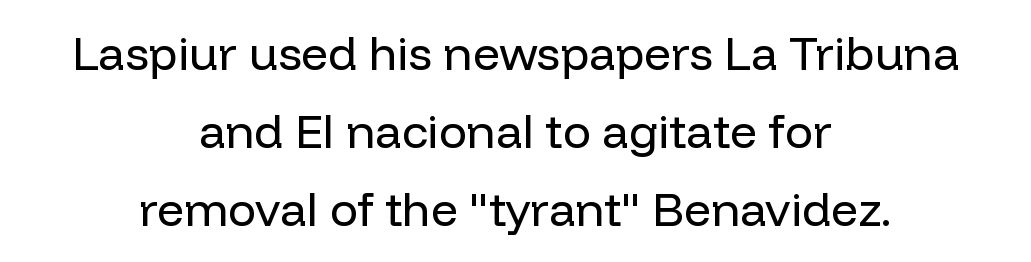
The image shows 47 px regular-weight sans-serif type, upright; set centered, normal line spacing (1.66x), normal letter spacing, not underlined; low stroke contrast and a medium x-height.
